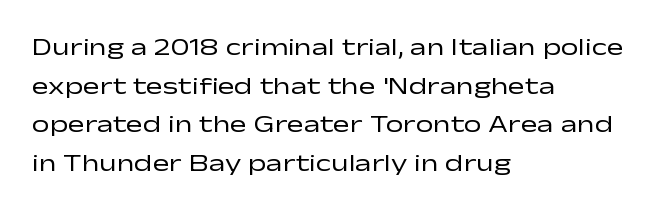
{"italic": "no", "bold": "no", "underline": "no", "align": "left", "line_spacing": "normal", "line_spacing_ratio": 1.55, "letter_spacing": "normal", "letter_spacing_em": 0.0, "glyph_px": 25}
